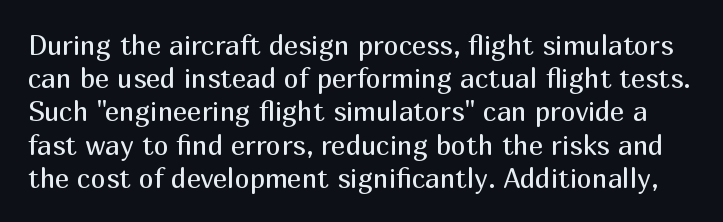
Underlining? Definitely not there. Nope, not italic — everything's standing straight. Letters have the restrained weight of plain body copy at most. This rendering leaves character spacing at its baseline value.
